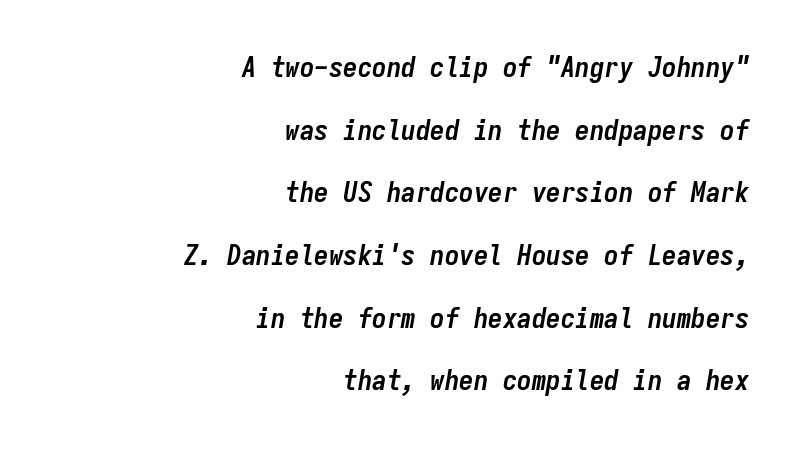
{"italic": "yes", "lean": "right", "slant_degrees": 9, "bold": "yes", "weight": "semibold", "width": "condensed", "stroke_contrast": "low", "x_height": "medium", "monospaced": "yes", "underline": "no", "align": "right", "line_spacing": "loose", "line_spacing_ratio": 2.16, "letter_spacing": "normal", "letter_spacing_em": 0.0, "glyph_px": 29}
